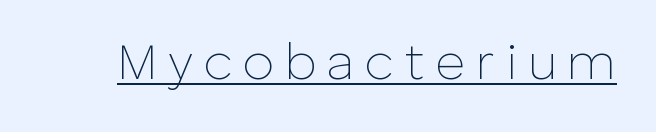
The image shows 51 px thin sans-serif type, upright; set unusually wide letter spacing (+0.21 em), underlined; low stroke contrast and a medium x-height.
